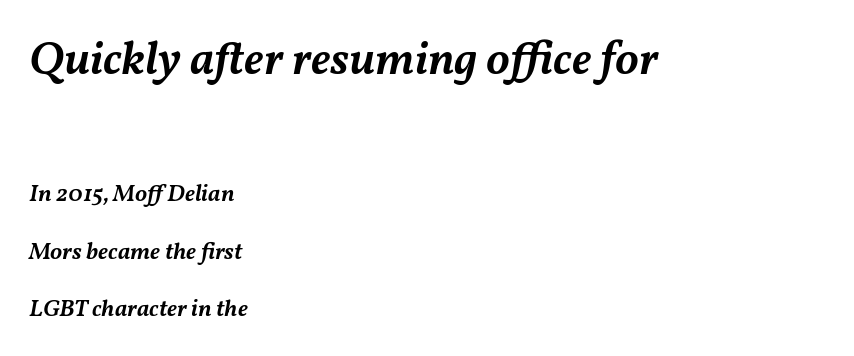
Q: Is the text bold? A: Semi-bold.
Q: Is the text italic (slanted)? A: Yes, it leans right by about 11 degrees.
Q: Is the text underlined? A: No.
Q: How is the paragraph aligned? A: Left-aligned.
Q: Is the spacing between letters normal or unusually wide? A: Normal.
Q: Is the spacing between lines tight, normal or loose? A: Loose.
Q: Which block of text is set in a larger size, the first (top) or the second (bottom)? A: The first (top) one.
Q: Width (condensed, normal, or wide)? A: Normal.
Q: Stroke contrast? A: Medium.
Q: x-height? A: Medium.
Q: Monospaced? A: No.
